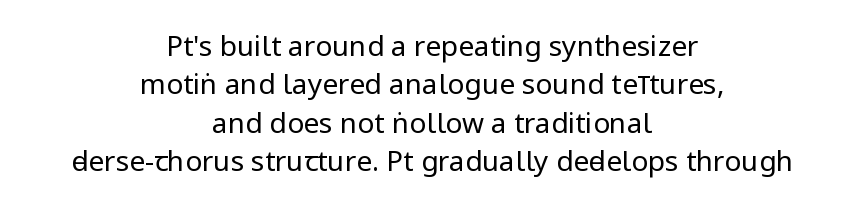
Q: Is the text bold? A: No.
Q: Is the text italic (slanted)? A: No, it is upright.
Q: Is the typeface a serif or a sans-serif typeface? A: Sans-serif.
Q: Is the text underlined? A: No.
Q: How is the paragraph aligned? A: Centered.
Q: Is the spacing between letters normal or unusually wide? A: Normal.
Q: Is the spacing between lines tight, normal or loose? A: Normal.
Q: Width (condensed, normal, or wide)? A: Condensed.
Q: Stroke contrast? A: Low.
Q: x-height? A: Large.
Q: Monospaced? A: No.
